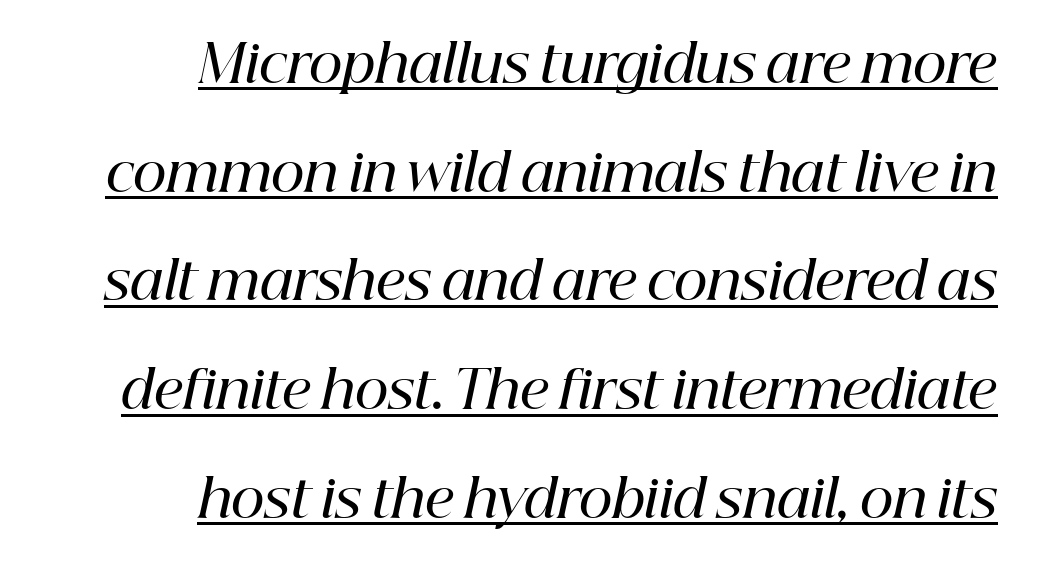
The image shows 52 px semibold serif type, italic (leaning right); set right-aligned, loose line spacing (2.09x), normal letter spacing, underlined; high stroke contrast and a medium x-height.
